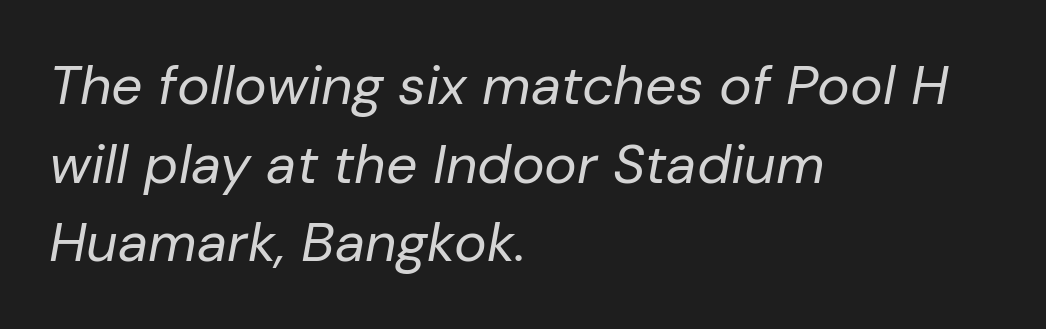
The image shows 55 px regular-weight type, italic (leaning right); set left-aligned, normal line spacing (1.43x), normal letter spacing, not underlined; low stroke contrast and a medium x-height.
